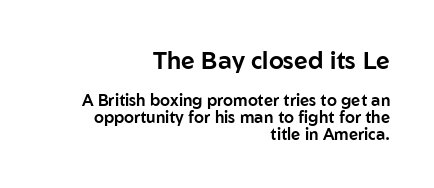
The block sitting higher on the canvas is the one with enlarged characters. Regarding leading, the lines here are crowded together. It's the straight-up-and-down kind of type. Letter spacing: default. The compositor pushed each line to the right boundary. The zone under the glyphs is completely vacant.
